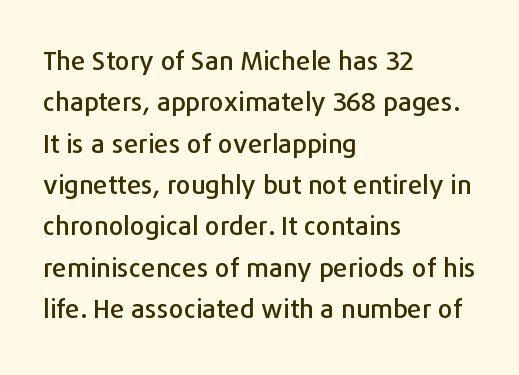
The image shows 26 px text type, upright; set left-aligned, normal line spacing (1.59x), normal letter spacing, not underlined.
